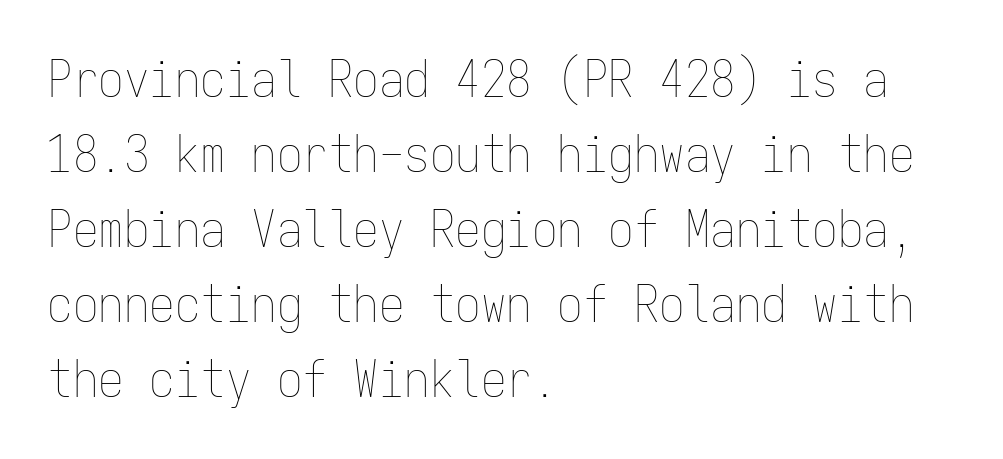
{"italic": "no", "bold": "no", "weight": "thin", "width": "condensed", "stroke_contrast": "low", "x_height": "medium", "monospaced": "yes", "underline": "no", "align": "left", "line_spacing": "normal", "line_spacing_ratio": 1.47, "letter_spacing": "normal", "letter_spacing_em": 0.0, "glyph_px": 51}
